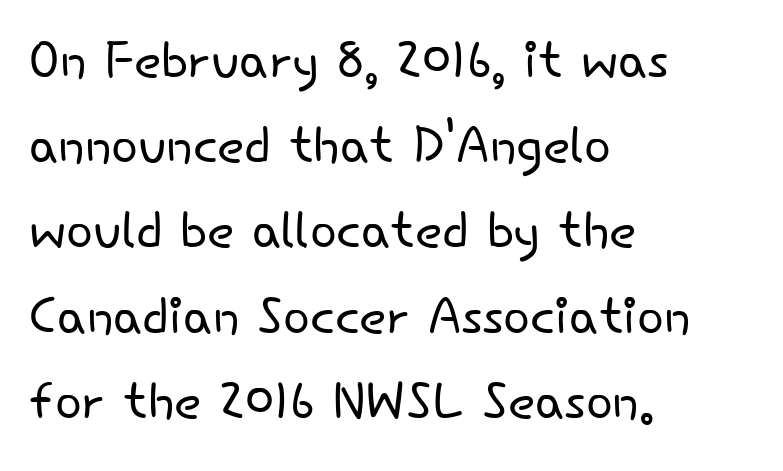
The tracking reads as untouched default to a designer's eye. These lines are rendered in a variable-pitch font. This sample is left-justified, so line endings fall wherever the words run out. Nobody drew a line under any word here. The letters stand upright; this is a roman face.
